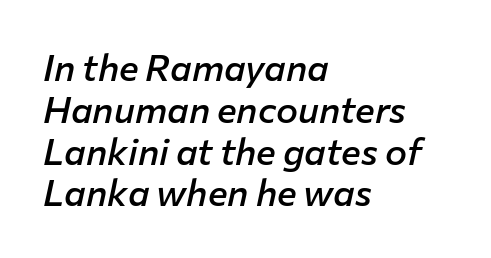
Each glyph is drawn with semibold strokes, heavier than normal yet not fully bold. Descenders are the only things crossing below the line. Varying glyph widths throughout — classic text-font behaviour. Rows of type sit shoulder to shoulder in the vertical direction. The rendering keeps characters at their native spacing. This is oblique type, the kind used for emphasis or titles.
